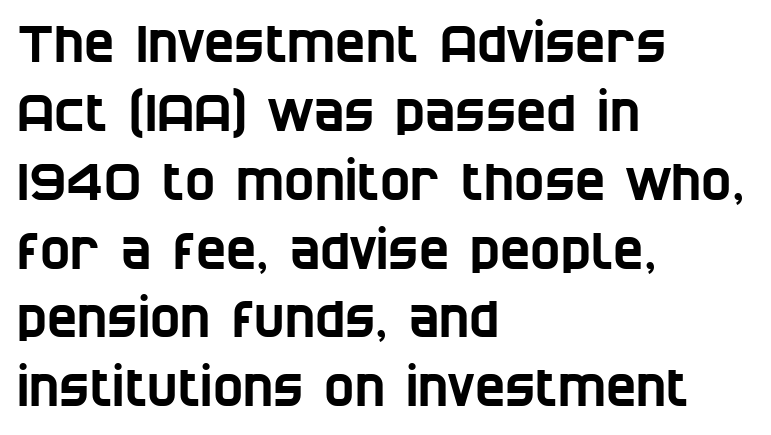
Q: Is the typeface a serif or a sans-serif typeface? A: Sans-serif.
Q: Is the text underlined? A: No.
Q: How is the paragraph aligned? A: Left-aligned.
Q: Is the spacing between letters normal or unusually wide? A: Normal.
Q: Is the spacing between lines tight, normal or loose? A: Normal.
Q: Width (condensed, normal, or wide)? A: Condensed.
Q: Stroke contrast? A: Low.
Q: x-height? A: Large.
Q: Monospaced? A: No.
